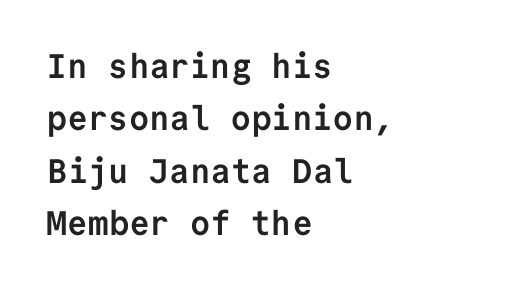
The image shows 34 px semibold sans-serif type, upright, monospaced; set left-aligned, normal line spacing (1.54x), normal letter spacing, not underlined; low stroke contrast and a medium x-height.
